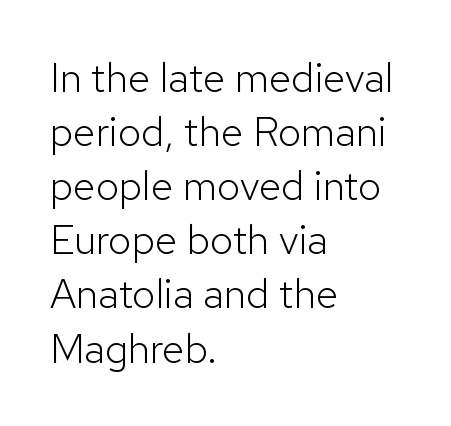
{"serif": "no", "italic": "no", "bold": "no", "weight": "light", "width": "normal", "stroke_contrast": "low", "x_height": "medium", "monospaced": "no", "underline": "no", "align": "left", "line_spacing": "normal", "line_spacing_ratio": 1.32, "letter_spacing": "normal", "letter_spacing_em": 0.0, "glyph_px": 41}
